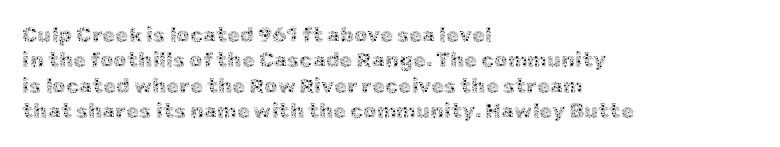
{"italic": "no", "bold": "no", "underline": "no", "align": "left", "line_spacing_ratio": 1.21, "letter_spacing": "normal", "letter_spacing_em": 0.0, "glyph_px": 21}
